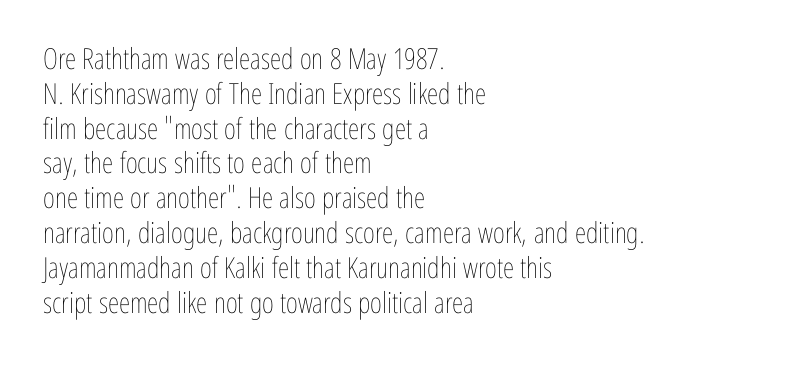
Q: Is the text bold? A: No.
Q: Is the text italic (slanted)? A: No, it is upright.
Q: Is the text underlined? A: No.
Q: How is the paragraph aligned? A: Left-aligned.
Q: Is the spacing between letters normal or unusually wide? A: Normal.
Q: Width (condensed, normal, or wide)? A: Condensed.
Q: Stroke contrast? A: Low.
Q: x-height? A: Medium.
Q: Monospaced? A: No.
